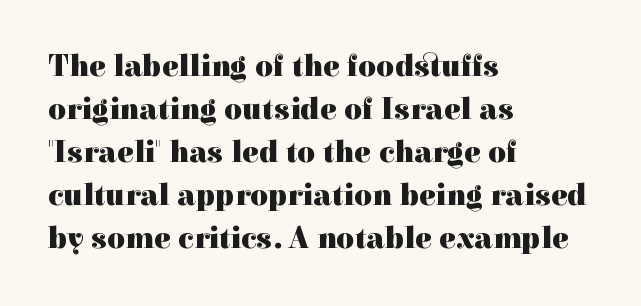
The image shows 31 px heavy serif type, upright; set left-aligned, normal line spacing (1.39x), normal letter spacing, not underlined; a medium x-height.
